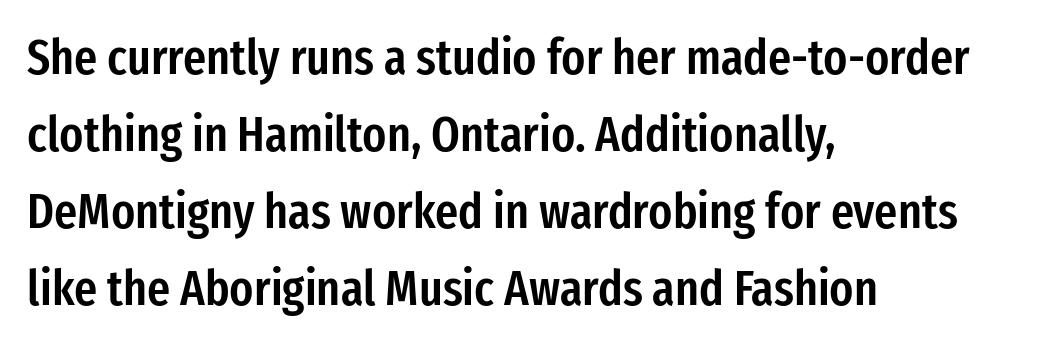
The image shows 50 px semibold, condensed sans-serif type, upright; set left-aligned, normal line spacing (1.54x), normal letter spacing, not underlined; low stroke contrast and a medium x-height.
